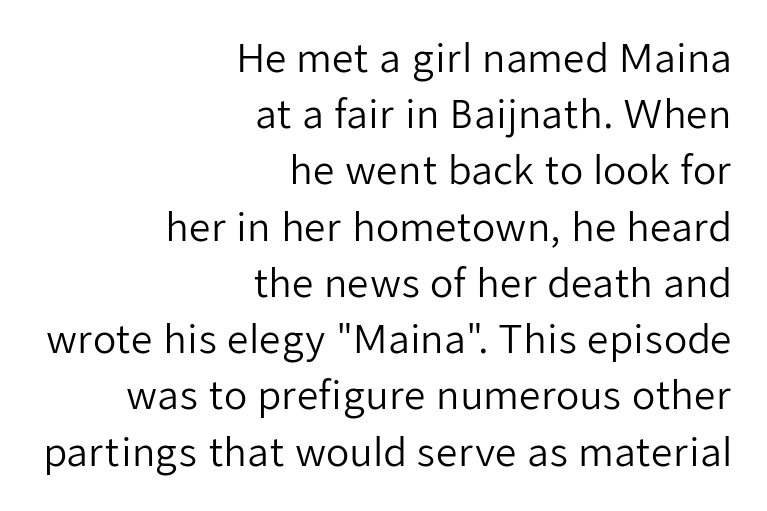
The rows are spaced the way most documents space them. Observe the absence of serifs on each vertical stroke in this sample. Is the stroke heavy? The answer is a plain regular-or-lighter. Visually the block forms a straight wall on the right and a jagged coastline on the left. Short note: letters normally spaced. No word sits above an underline.
